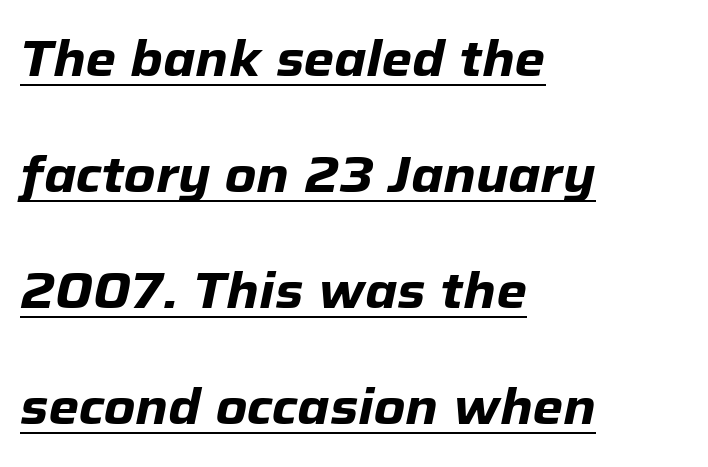
Here the designer chose a conventional face with non-uniform glyph widths. The specimen reads as italic at a glance. Honestly, the letter spacing is just normal — you wouldn't notice it. Underline: present.
